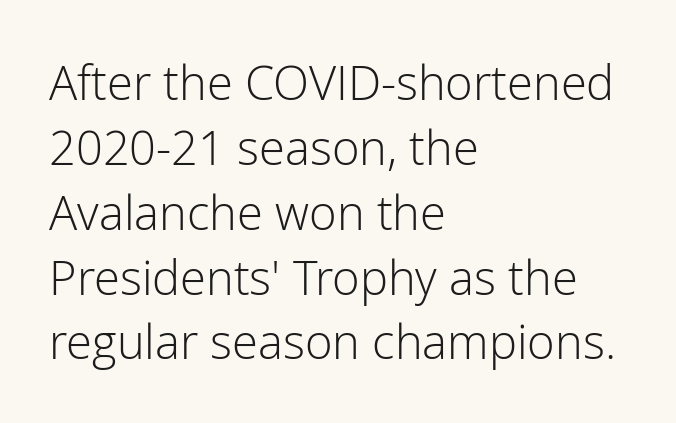
The image shows 47 px light sans-serif type, upright; set left-aligned, normal line spacing (1.38x), normal letter spacing, not underlined; low stroke contrast and a medium x-height.
